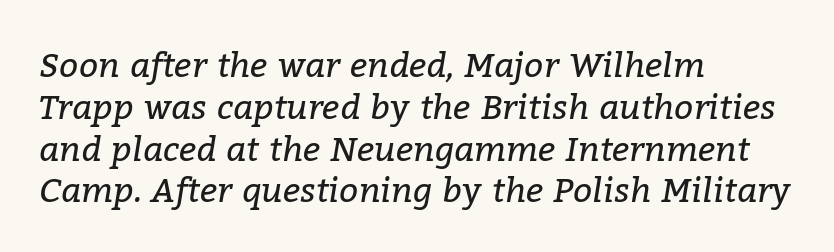
To sum up the face: it has serifs. Designer's note — italics engaged. Weight: regular or lighter. Glyph-to-glyph distance matches everyday printed text. The space beneath each line is pristine and unruled. Proportional: the letters do not fall into vertical columns.
